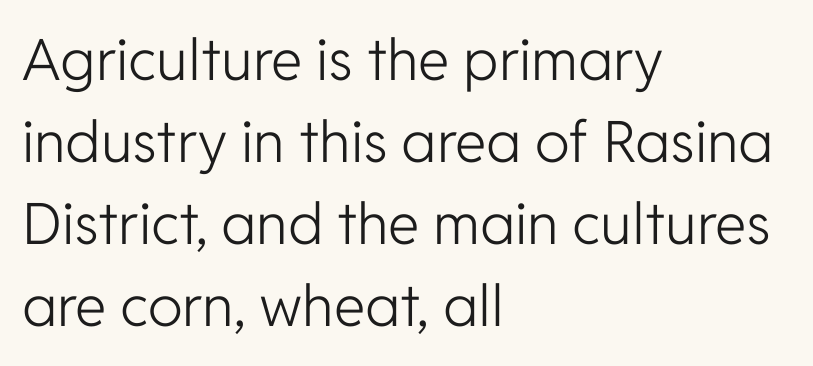
{"serif": "no", "italic": "no", "bold": "no", "weight": "light", "width": "normal", "stroke_contrast": "low", "x_height": "medium", "monospaced": "no", "underline": "no", "align": "left", "line_spacing": "normal", "line_spacing_ratio": 1.44, "letter_spacing": "normal", "letter_spacing_em": 0.0, "glyph_px": 57}
